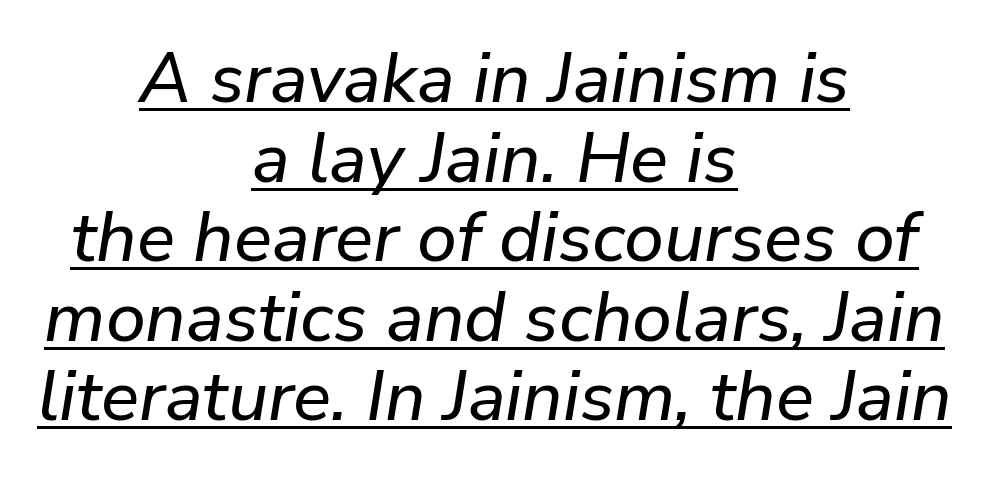
Q: Is the text italic (slanted)? A: Yes, it leans right by about 9 degrees.
Q: Is the text underlined? A: Yes.
Q: How is the paragraph aligned? A: Centered.
Q: Is the spacing between letters normal or unusually wide? A: Normal.
Q: Is the spacing between lines tight, normal or loose? A: Tight.
Q: Width (condensed, normal, or wide)? A: Normal.
Q: Stroke contrast? A: Low.
Q: x-height? A: Medium.
Q: Monospaced? A: No.
